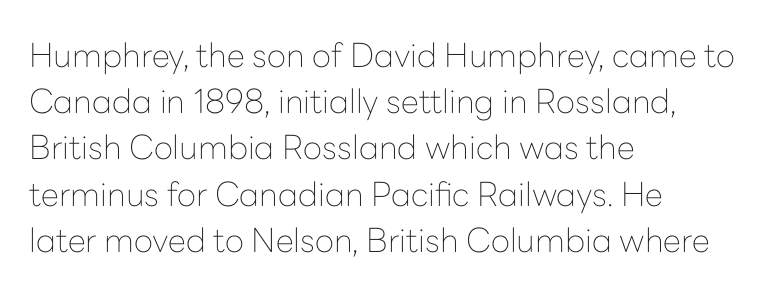
Bold? No — there's no thickening of the strokes. Beneath every word, the page is bare. Each letter keeps its own natural width here, so spacing adapts to shape. What kind of face is this? One without serifs — a sans.
